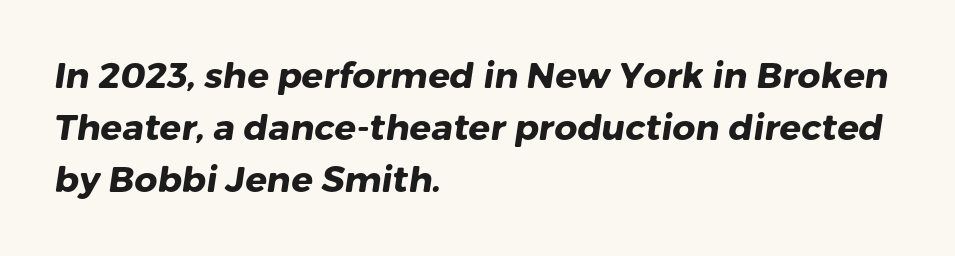
The image shows 36 px heavy sans-serif type; set left-aligned, normal line spacing (1.45x), normal letter spacing, not underlined; low stroke contrast and a medium x-height.
